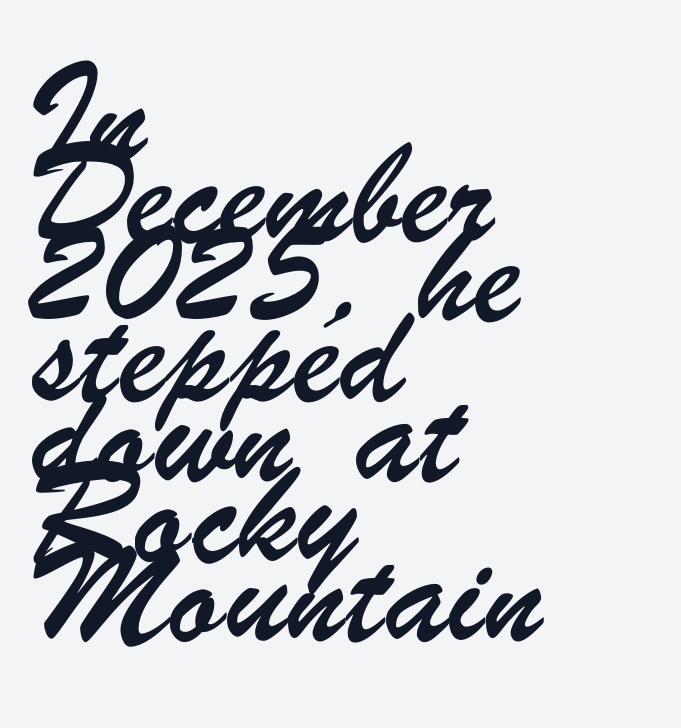
You could not count columns in this text — the font is proportionally spaced. The text block is weighted toward the left margin, trailing off unevenly rightward. Each row of text sits above clean, open space. There is no visible air inserted between adjacent glyphs. Grotesque or geometric, the face here clearly has no serifs.
